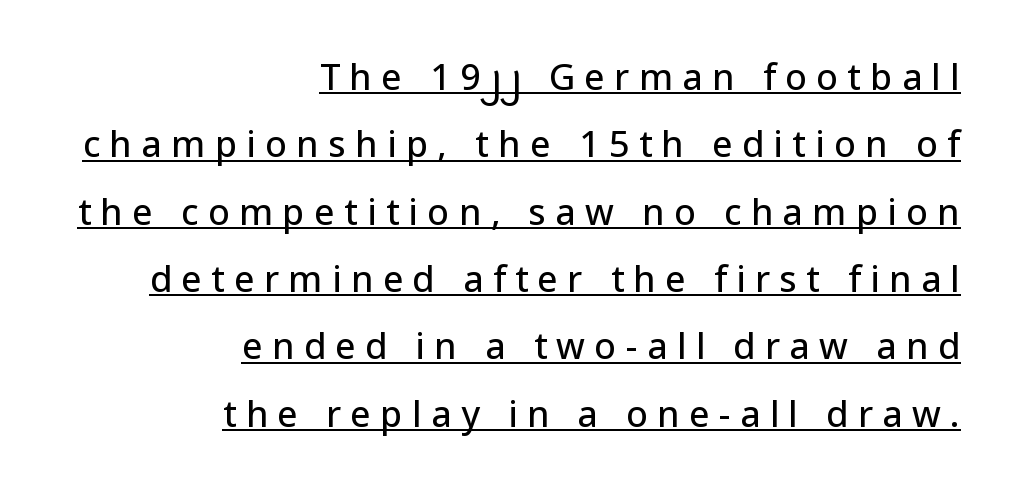
Q: Is the text italic (slanted)? A: No, it is upright.
Q: Is the typeface a serif or a sans-serif typeface? A: Sans-serif.
Q: Is the text underlined? A: Yes.
Q: How is the paragraph aligned? A: Right-aligned.
Q: Is the spacing between letters normal or unusually wide? A: Unusually wide.
Q: Width (condensed, normal, or wide)? A: Normal.
Q: Stroke contrast? A: Low.
Q: x-height? A: Medium.
Q: Monospaced? A: No.
